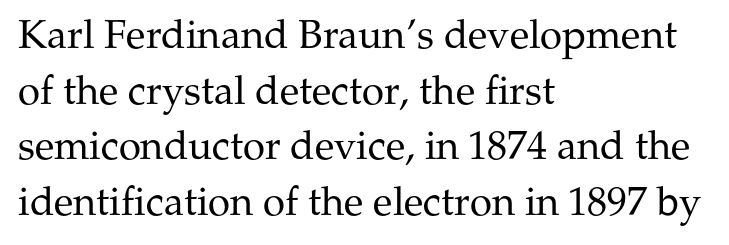
Q: Is the text bold? A: No.
Q: Is the text italic (slanted)? A: No, it is upright.
Q: Is the typeface a serif or a sans-serif typeface? A: Serif.
Q: Is the text underlined? A: No.
Q: How is the paragraph aligned? A: Left-aligned.
Q: Is the spacing between letters normal or unusually wide? A: Normal.
Q: Is the spacing between lines tight, normal or loose? A: Normal.
Q: Width (condensed, normal, or wide)? A: Normal.
Q: Stroke contrast? A: Medium.
Q: x-height? A: Medium.
Q: Monospaced? A: No.
